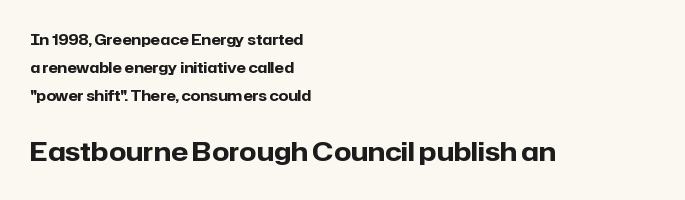
Q: Is the text bold? A: Yes.
Q: Is the text italic (slanted)? A: No, it is upright.
Q: Is the text underlined? A: No.
Q: How is the paragraph aligned? A: Left-aligned.
Q: Is the spacing between letters normal or unusually wide? A: Normal.
Q: Is the spacing between lines tight, normal or loose? A: Loose.
Q: Which block of text is set in a larger size, the first (top) or the second (bottom)? A: The second (bottom) one.
